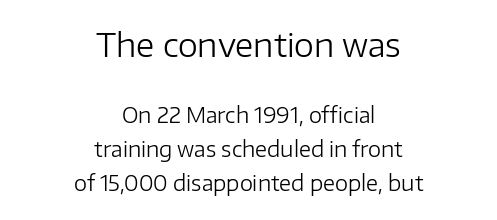
Underlining? Definitely not there. In terms of leading, this rendering sits right in the middle. No italicization has been applied; the sample stays upright. Do the characters align in a grid? No, the font is proportional. Stroke mass is kept to a normal reading level or below. Bigger letters appear in the top chunk; the bottom chunk is reduced.
